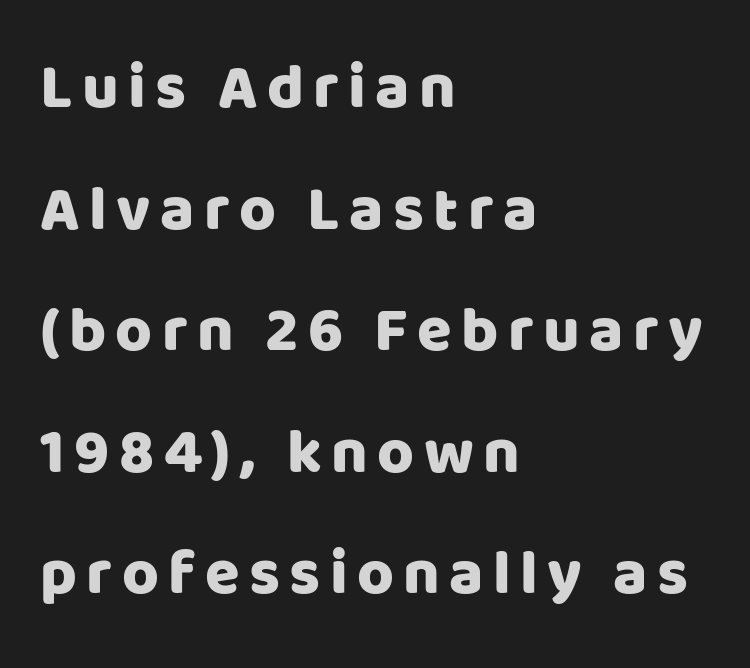
Posture: straight, roman, zero tilt. The passage shown is typed in a proportional face where columns would drift. Widely set lines give the paragraph a tall, airy silhouette. Casual observation: everything's shoved over to the left. What kind of face is this? One without serifs — a sans.
